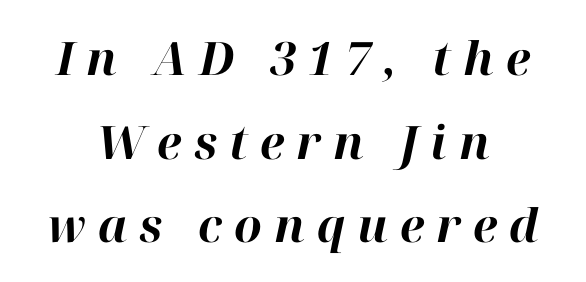
Q: Is the text bold? A: Yes.
Q: Is the text italic (slanted)? A: Yes, it leans right by about 12 degrees.
Q: Is the text underlined? A: No.
Q: Is the spacing between letters normal or unusually wide? A: Unusually wide.
Q: Width (condensed, normal, or wide)? A: Normal.
Q: Stroke contrast? A: High.
Q: x-height? A: Medium.
Q: Monospaced? A: No.
